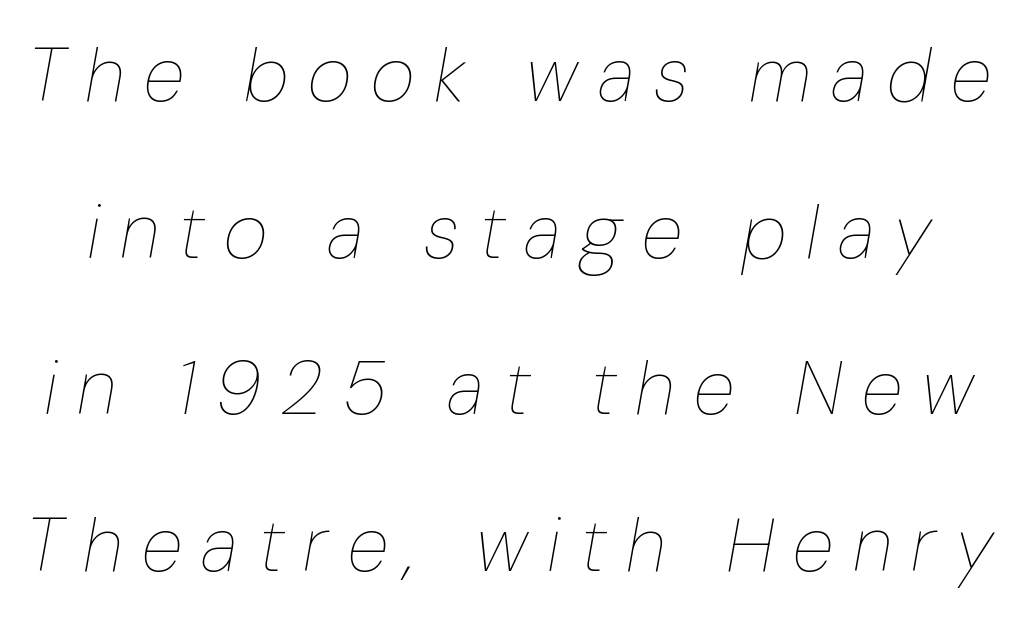
Q: Is the text bold? A: No.
Q: Is the text italic (slanted)? A: Yes, it leans right by about 10 degrees.
Q: Is the text underlined? A: No.
Q: Is the spacing between letters normal or unusually wide? A: Unusually wide.
Q: Is the spacing between lines tight, normal or loose? A: Loose.
Q: Width (condensed, normal, or wide)? A: Condensed.
Q: Stroke contrast? A: Low.
Q: x-height? A: Medium.
Q: Monospaced? A: No.
